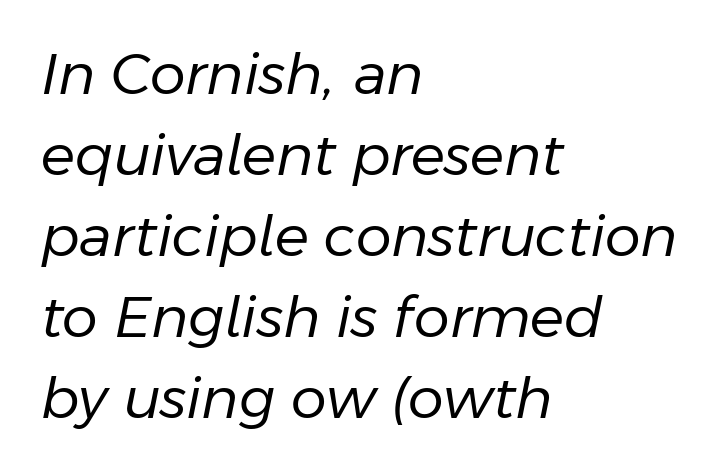
{"italic": "yes", "lean": "right", "slant_degrees": 11, "bold": "no", "weight": "regular", "width": "normal", "stroke_contrast": "low", "x_height": "medium", "monospaced": "no", "underline": "no", "align": "left", "line_spacing": "normal", "line_spacing_ratio": 1.42, "letter_spacing": "normal", "letter_spacing_em": 0.0, "glyph_px": 57}
